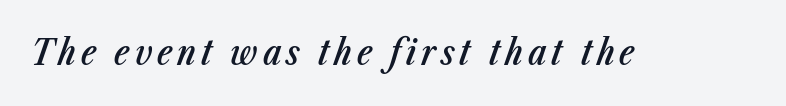
Q: Is the text bold? A: Semi-bold.
Q: Is the text italic (slanted)? A: Yes, it leans right by about 23 degrees.
Q: Is the text underlined? A: No.
Q: Width (condensed, normal, or wide)? A: Condensed.
Q: Stroke contrast? A: Low.
Q: x-height? A: Medium.
Q: Monospaced? A: No.
